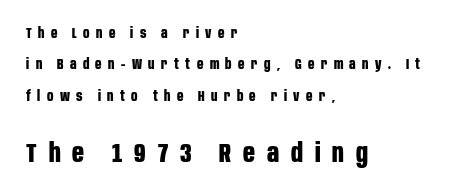
The image shows 26 px bold type, upright; set left-aligned, loose line spacing (2.24x), unusually wide letter spacing (+0.46 em), not underlined; the second (bottom) block is 1.86x larger.
